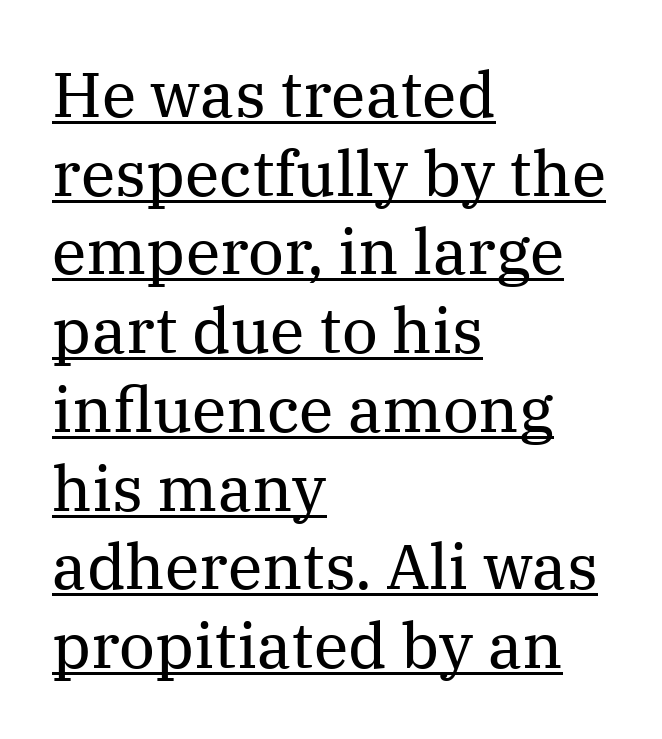
Observe the serifs anchoring each vertical stroke in this sample. Tracking value appears to be zero — textbook default spacing. These lines are rendered in a variable-pitch font. The specimen reads as upright at a glance. Somebody hit Ctrl+U on this one — the words are underlined. The rendering uses a moderate line-height, typical for paragraphs.
